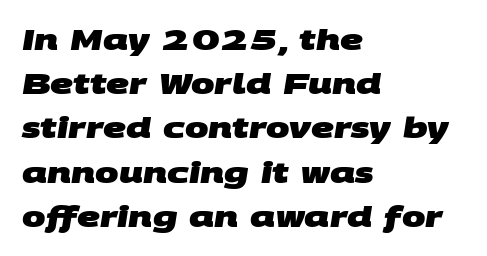
Q: Is the text bold? A: Yes.
Q: Is the typeface a serif or a sans-serif typeface? A: Sans-serif.
Q: Is the text underlined? A: No.
Q: How is the paragraph aligned? A: Left-aligned.
Q: Is the spacing between letters normal or unusually wide? A: Normal.
Q: Is the spacing between lines tight, normal or loose? A: Normal.
Q: Width (condensed, normal, or wide)? A: Wide.
Q: Stroke contrast? A: Medium.
Q: x-height? A: Large.
Q: Monospaced? A: No.
